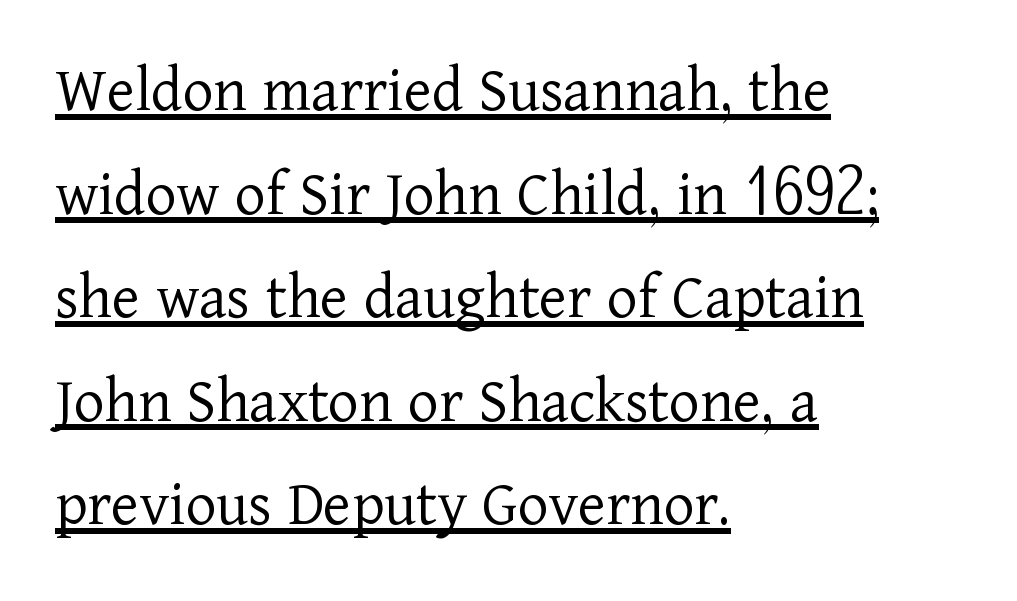
The font sits on the lighter half of the weight spectrum, regular included. The lines sit at an ordinary, default distance from one another. The text was rendered using a seriffed face with decorative stroke endings. This rendering features underlined lettering. The rendering uses natural spacing where letterforms have individual widths. The letters stand straight up with perfectly vertical stems.
